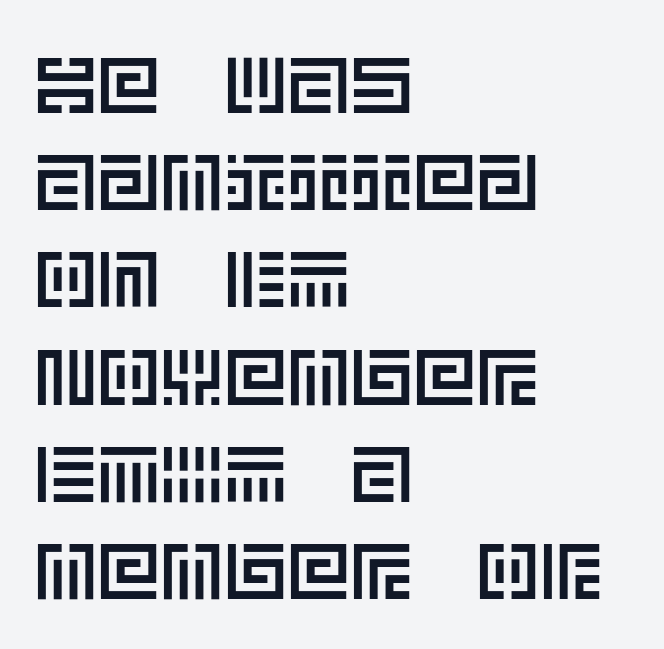
Ascenders rise straight up at ninety degrees. Layout note: lines flush left. The area under the type is left untouched. Caption: standard tracking, unaltered.
